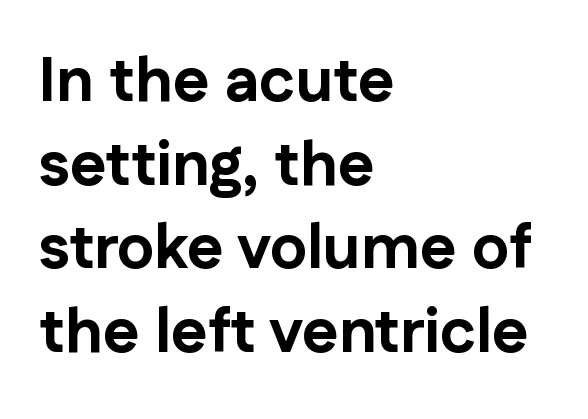
{"serif": "no", "italic": "no", "bold": "yes", "weight": "bold", "width": "normal", "stroke_contrast": "low", "x_height": "medium", "monospaced": "no", "underline": "no", "align": "left", "line_spacing": "normal", "line_spacing_ratio": 1.35, "letter_spacing": "normal", "letter_spacing_em": 0.0, "glyph_px": 62}
